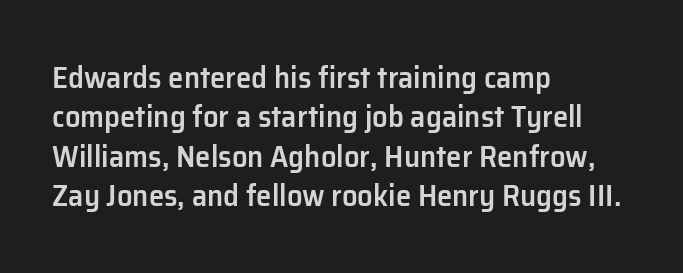
One-word summary of the alignment: left. Do the characters align in a grid? No, the font is proportional. I'd describe the lettering as semibold — firm but not a full bold. The font's upright variant was chosen for this text. Compared with typical paragraphs, the rows here are spaced about the same.
